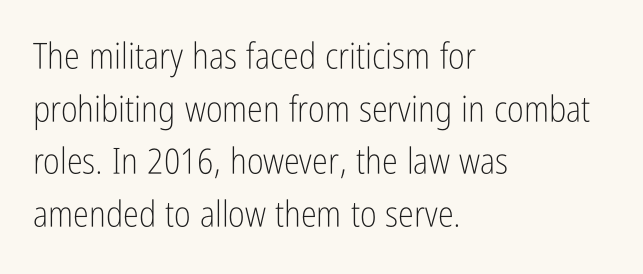
Typeset ragged right — the left edge is the straight one. Bare-footed words on every line. Looks like regular typesetting: each glyph gets only the width it needs. This sample uses plain, unmodified letter spacing. The line-height multiplier appears to be the usual default. Weight: in the light-to-regular range.
